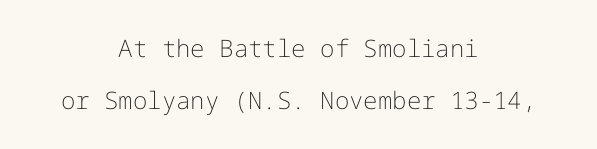
{"italic": "no", "bold": "no", "underline": "no", "align": "center", "line_spacing": "loose", "line_spacing_ratio": 2.18, "letter_spacing": "normal", "letter_spacing_em": 0.0, "glyph_px": 24}
